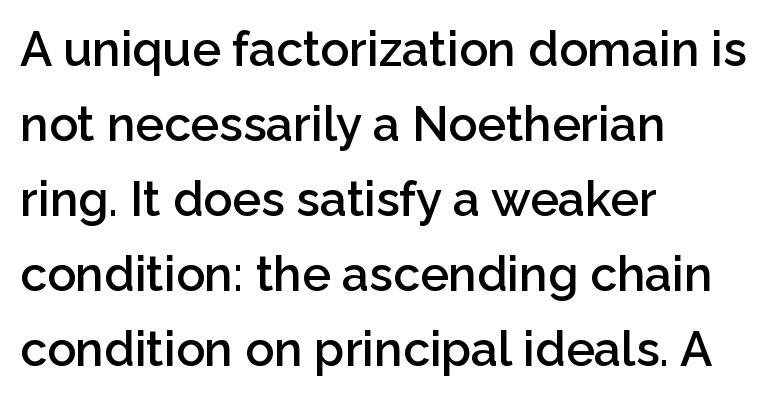
Q: Is the text bold? A: Semi-bold.
Q: Is the text italic (slanted)? A: No, it is upright.
Q: Is the typeface a serif or a sans-serif typeface? A: Sans-serif.
Q: Is the text underlined? A: No.
Q: How is the paragraph aligned? A: Left-aligned.
Q: Is the spacing between letters normal or unusually wide? A: Normal.
Q: Is the spacing between lines tight, normal or loose? A: Normal.
Q: Width (condensed, normal, or wide)? A: Normal.
Q: Stroke contrast? A: Low.
Q: x-height? A: Medium.
Q: Monospaced? A: No.
